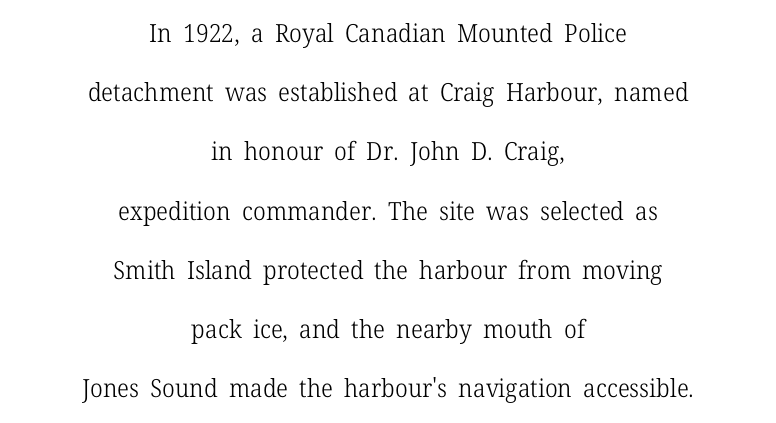
Q: Is the text bold? A: No.
Q: Is the text italic (slanted)? A: No, it is upright.
Q: Is the text underlined? A: No.
Q: How is the paragraph aligned? A: Centered.
Q: Is the spacing between letters normal or unusually wide? A: Normal.
Q: Is the spacing between lines tight, normal or loose? A: Loose.
